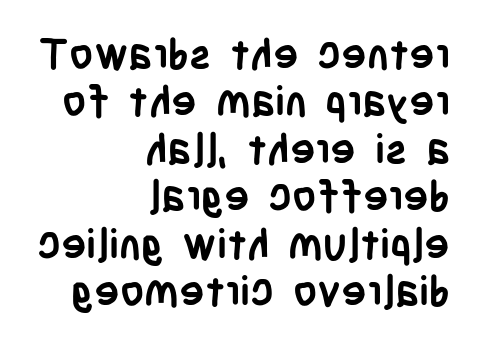
Character widths vary here, with narrow letters taking less room than wide ones. The rendering shows plain stroke endings on the letterforms — a sans-serif design. Short and long lines alike share a common ending point at right. The type sits square on the baseline with zero lean. Chunky letters — that's bold for sure.
